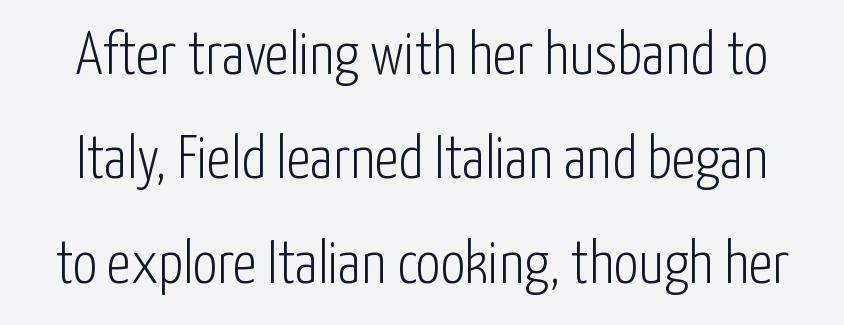
Q: Is the text bold? A: No.
Q: Is the text italic (slanted)? A: No, it is upright.
Q: Is the typeface a serif or a sans-serif typeface? A: Sans-serif.
Q: Is the text underlined? A: No.
Q: Is the spacing between letters normal or unusually wide? A: Normal.
Q: Width (condensed, normal, or wide)? A: Condensed.
Q: Stroke contrast? A: Low.
Q: x-height? A: Medium.
Q: Monospaced? A: No.
